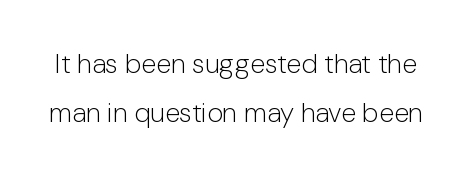
The image shows 27 px text type, upright; set line spacing 1.83x, normal letter spacing, not underlined.
